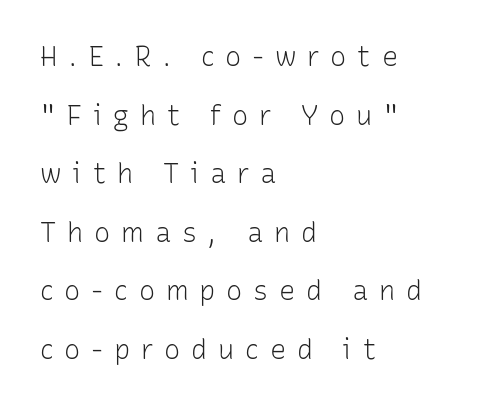
The image shows 27 px text type, upright; set left-aligned, loose line spacing (2.17x), unusually wide letter spacing (+0.4 em), not underlined.
